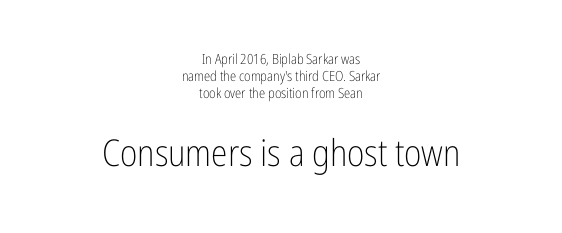
Q: Is the text bold? A: No.
Q: Is the text italic (slanted)? A: No, it is upright.
Q: Is the typeface a serif or a sans-serif typeface? A: Sans-serif.
Q: Is the text underlined? A: No.
Q: How is the paragraph aligned? A: Centered.
Q: Is the spacing between letters normal or unusually wide? A: Normal.
Q: Which block of text is set in a larger size, the first (top) or the second (bottom)? A: The second (bottom) one.
Q: Width (condensed, normal, or wide)? A: Condensed.
Q: Stroke contrast? A: Low.
Q: x-height? A: Medium.
Q: Monospaced? A: No.
